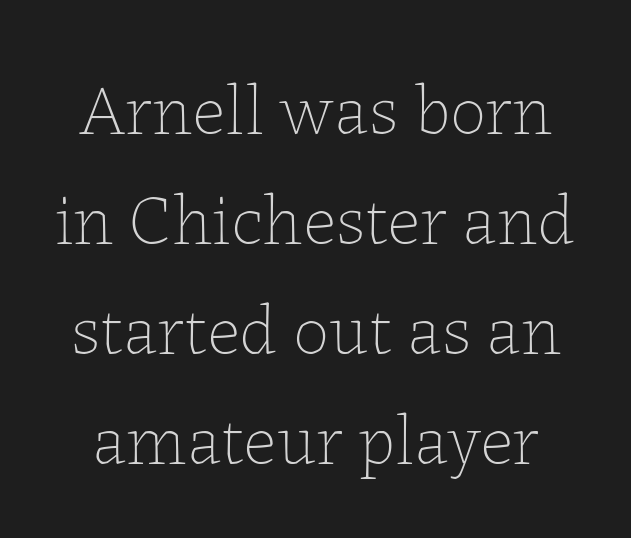
The image shows 72 px thin type, upright; set normal line spacing (1.53x), normal letter spacing, not underlined; low stroke contrast and a medium x-height.
